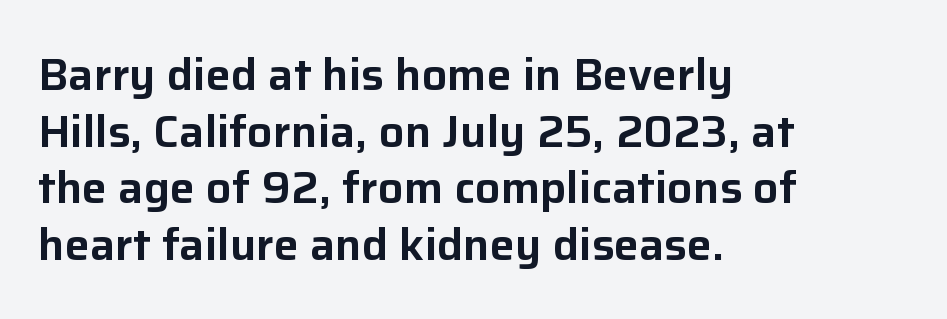
{"serif": "no", "italic": "no", "width": "normal", "stroke_contrast": "low", "x_height": "medium", "monospaced": "no", "underline": "no", "align": "left", "line_spacing": "normal", "line_spacing_ratio": 1.26, "letter_spacing": "normal", "letter_spacing_em": 0.0, "glyph_px": 45}
